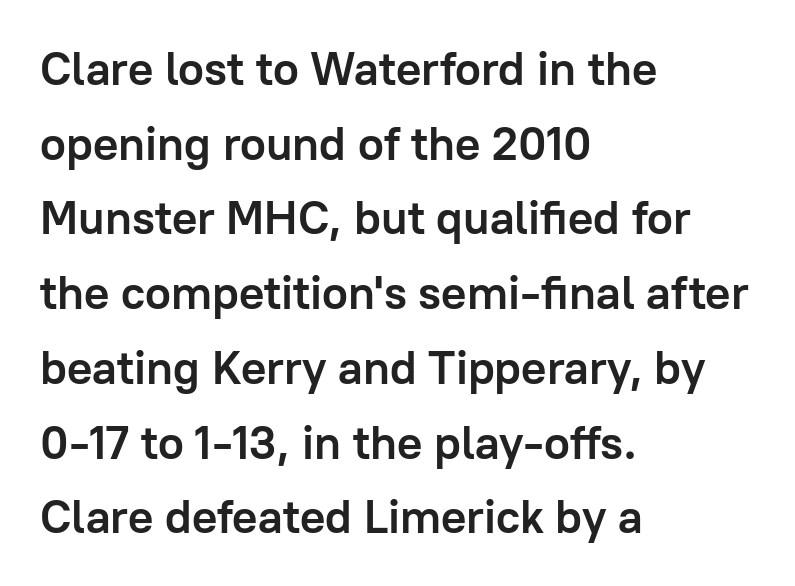
Compared with a centered layout, this one pins lines to the left instead. A typesetter would call this leading conventional body-copy spacing. A sans-serif font was chosen for this passage. Rendered with straight, roman letterforms. Is this a fixed-width face? No — the glyphs have proportional, varying widths. Pretty heavy lettering here — definitely bold.
